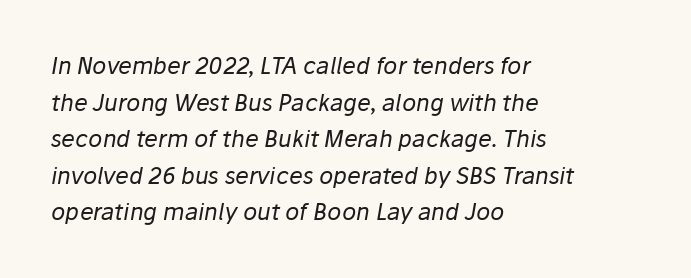
Style check: oblique. Leftover space on each line is placed entirely after the last word. Stems and bowls with no extra thickness — not bold. Tracking value appears to be zero — textbook default spacing. The zone under the glyphs is completely vacant.
